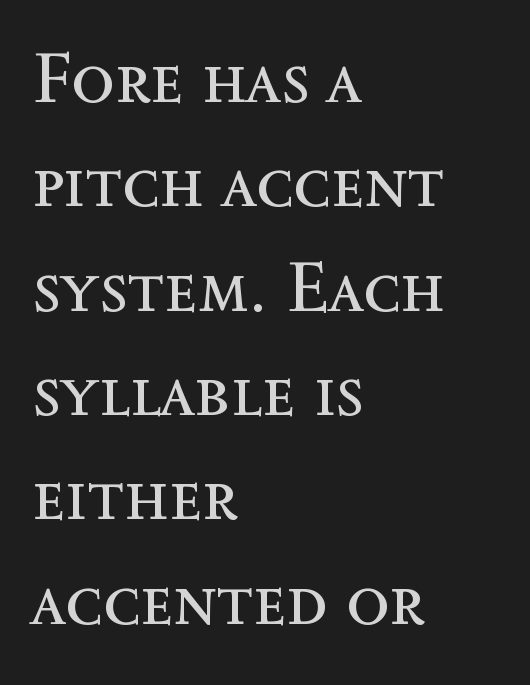
Q: Is the text bold? A: No.
Q: Is the text italic (slanted)? A: No, it is upright.
Q: Is the text underlined? A: No.
Q: How is the paragraph aligned? A: Left-aligned.
Q: Is the spacing between letters normal or unusually wide? A: Normal.
Q: Is the spacing between lines tight, normal or loose? A: Normal.
Q: Width (condensed, normal, or wide)? A: Normal.
Q: x-height? A: Medium.
Q: Monospaced? A: No.
